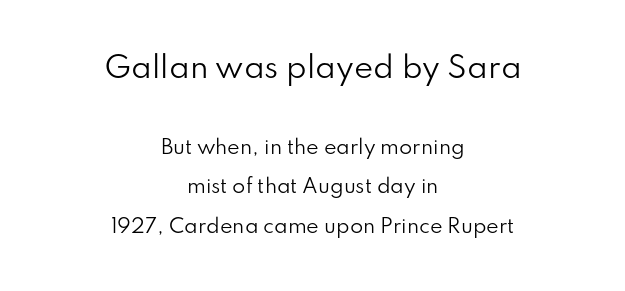
The image shows 29 px regular-weight sans-serif type, upright; set centered, loose line spacing (2.08x), normal letter spacing, not underlined; the first (top) block is 1.53x larger; low stroke contrast and a small x-height.
